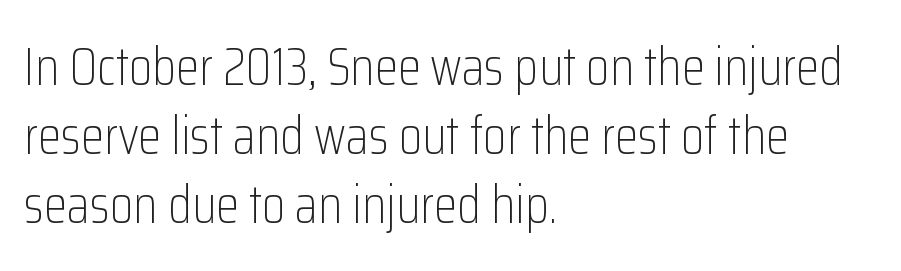
Q: Is the text bold? A: No.
Q: Is the text italic (slanted)? A: No, it is upright.
Q: Is the typeface a serif or a sans-serif typeface? A: Sans-serif.
Q: Is the text underlined? A: No.
Q: How is the paragraph aligned? A: Left-aligned.
Q: Is the spacing between letters normal or unusually wide? A: Normal.
Q: Is the spacing between lines tight, normal or loose? A: Normal.
Q: Width (condensed, normal, or wide)? A: Condensed.
Q: Stroke contrast? A: Low.
Q: x-height? A: Medium.
Q: Monospaced? A: No.
